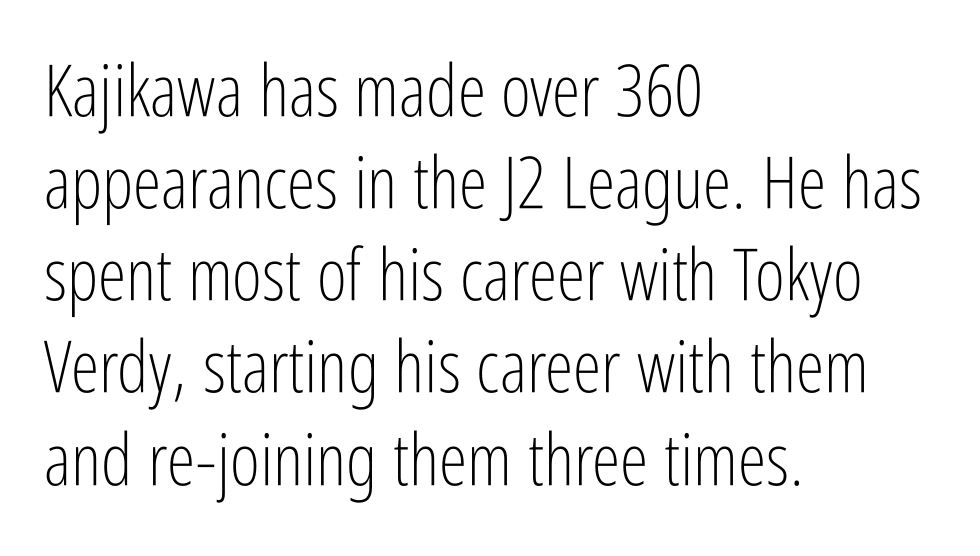
{"serif": "no", "italic": "no", "bold": "no", "weight": "light", "width": "condensed", "stroke_contrast": "low", "x_height": "medium", "monospaced": "no", "underline": "no", "align": "left", "line_spacing": "normal", "line_spacing_ratio": 1.28, "letter_spacing": "normal", "letter_spacing_em": 0.0, "glyph_px": 72}
